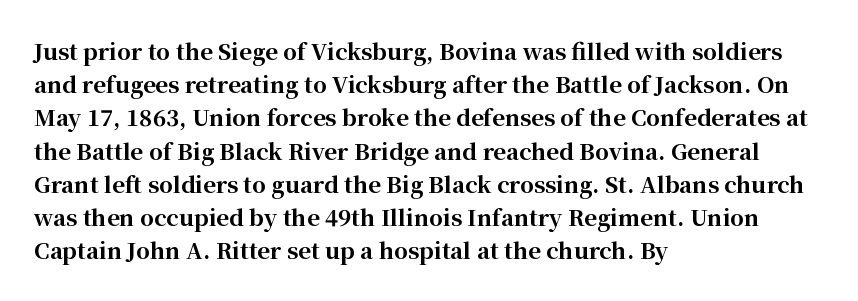
Q: Is the text bold? A: Yes.
Q: Is the text italic (slanted)? A: No, it is upright.
Q: Is the text underlined? A: No.
Q: How is the paragraph aligned? A: Left-aligned.
Q: Is the spacing between letters normal or unusually wide? A: Normal.
Q: Is the spacing between lines tight, normal or loose? A: Normal.
